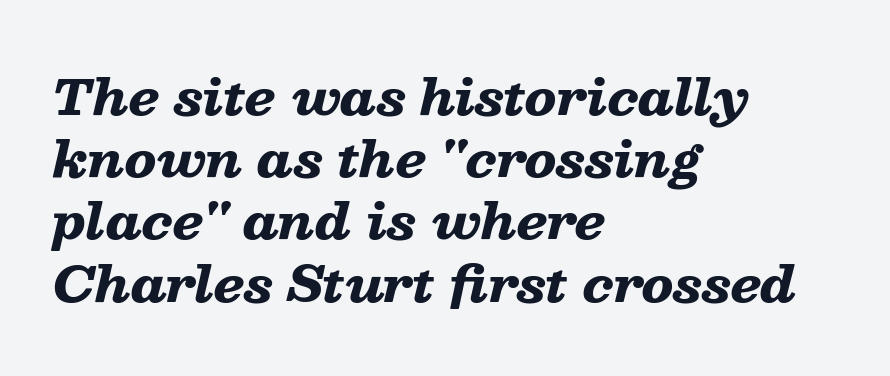
Q: Is the text bold? A: Yes.
Q: Is the text italic (slanted)? A: Yes, it leans right by about 13 degrees.
Q: Is the text underlined? A: No.
Q: How is the paragraph aligned? A: Left-aligned.
Q: Is the spacing between letters normal or unusually wide? A: Normal.
Q: Is the spacing between lines tight, normal or loose? A: Normal.
Q: Width (condensed, normal, or wide)? A: Wide.
Q: Stroke contrast? A: Low.
Q: x-height? A: Medium.
Q: Monospaced? A: No.
